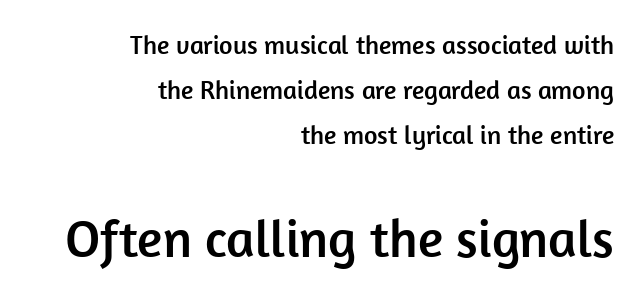
The image shows 53 px sans-serif type, upright; set right-aligned, line spacing 1.73x, normal letter spacing, not underlined; the second (bottom) block is 2.04x larger; low stroke contrast and a medium x-height.
